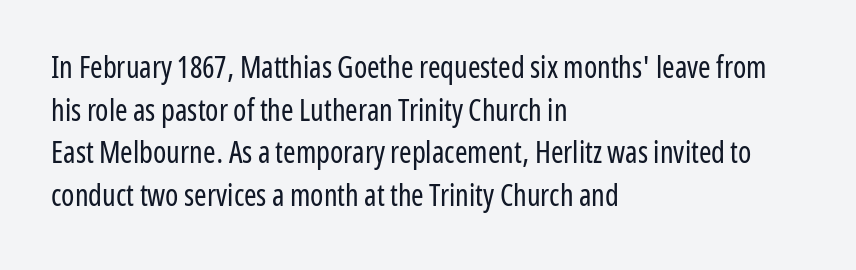
Regular leading. Ascenders rise straight up at ninety degrees. The tracking reads as untouched default to a designer's eye. Observe the absence of serifs on each vertical stroke in this sample.
